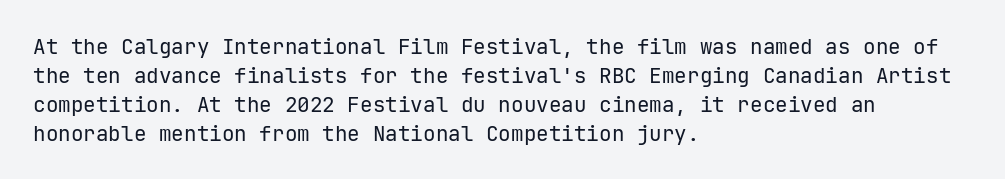
The image shows 21 px text type, upright; set left-aligned, normal line spacing (1.38x), normal letter spacing, not underlined.
